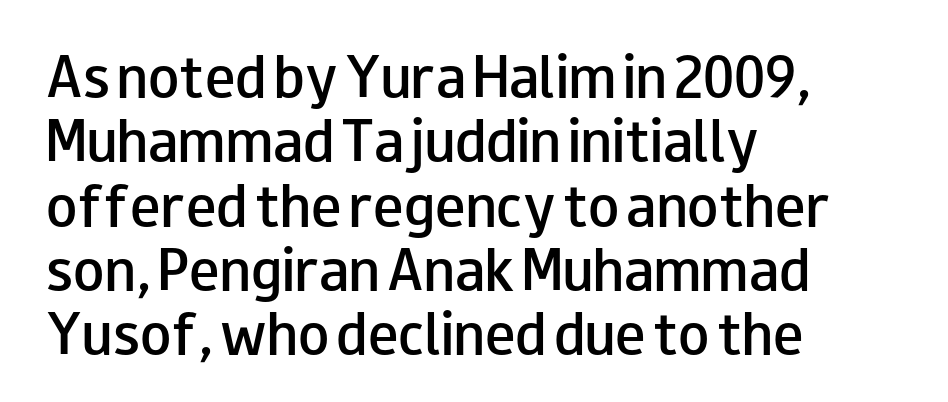
The lettering stays uniformly vertical, giving the passage a roman look. Check the space under the baseline: it is left empty. Vertically, the passage feels balanced, rows spaced as you'd expect. This rendering leaves character spacing at its baseline value.
